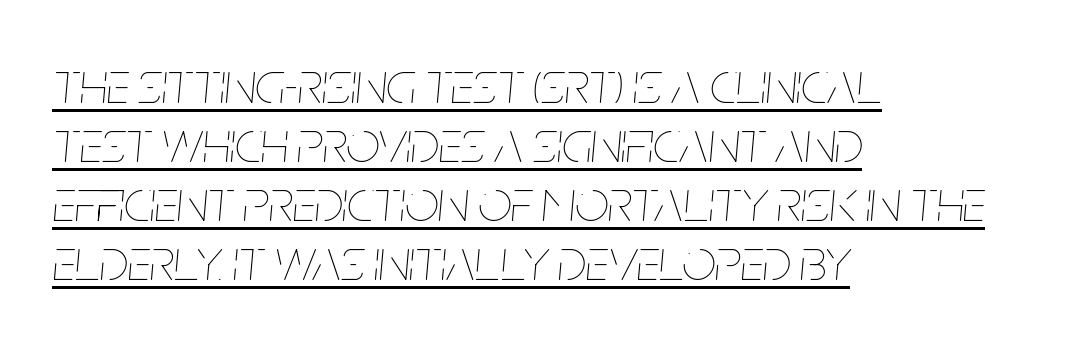
These lines are rendered in a variable-pitch font. Line beginnings align vertically; line endings do not. Looks like someone drew a line under every word here. Compared with typical body copy, the letter spacing here is the same. Italic: yes, the glyphs are oblique.
